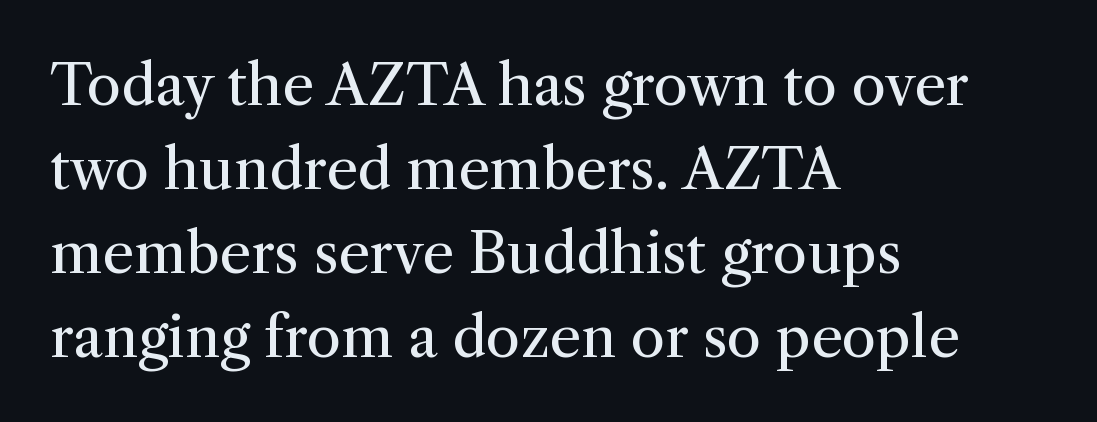
The image shows 56 px regular-weight serif type, upright; set left-aligned, normal line spacing (1.5x), normal letter spacing, not underlined; medium stroke contrast and a medium x-height.
